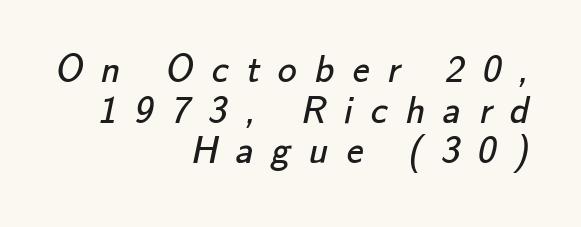
The image shows 38 px regular-weight sans-serif type; set right-aligned, tight line spacing (1.07x), unusually wide letter spacing (+0.47 em), not underlined; low stroke contrast and a small x-height.
